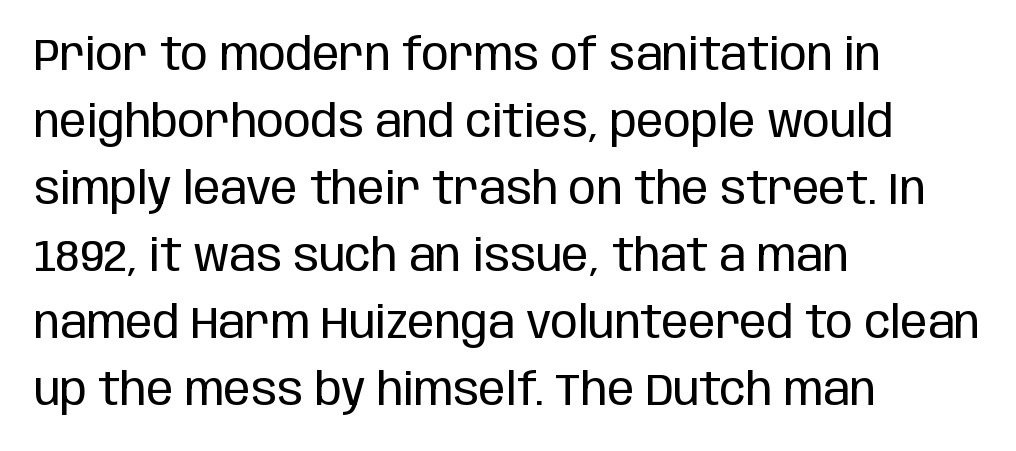
You can tell it's not italic because the verticals are truly vertical. You could not count columns in this text — the font is proportionally spaced. Anything drawn beneath the words? Only blank space. Horizontal bands of white between lines are of average thickness. Weight: regular or lighter. Students, note that the glyphs here touch the page at normal intervals.
